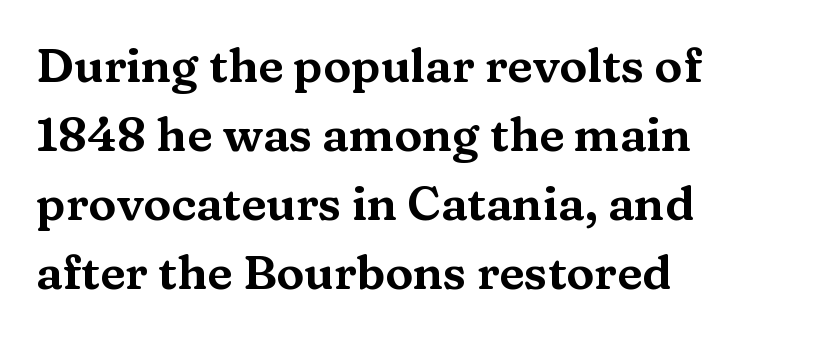
Q: Is the text italic (slanted)? A: No, it is upright.
Q: Is the typeface a serif or a sans-serif typeface? A: Serif.
Q: Is the text underlined? A: No.
Q: How is the paragraph aligned? A: Left-aligned.
Q: Is the spacing between letters normal or unusually wide? A: Normal.
Q: Is the spacing between lines tight, normal or loose? A: Normal.
Q: Width (condensed, normal, or wide)? A: Wide.
Q: Stroke contrast? A: Medium.
Q: x-height? A: Medium.
Q: Monospaced? A: No.
